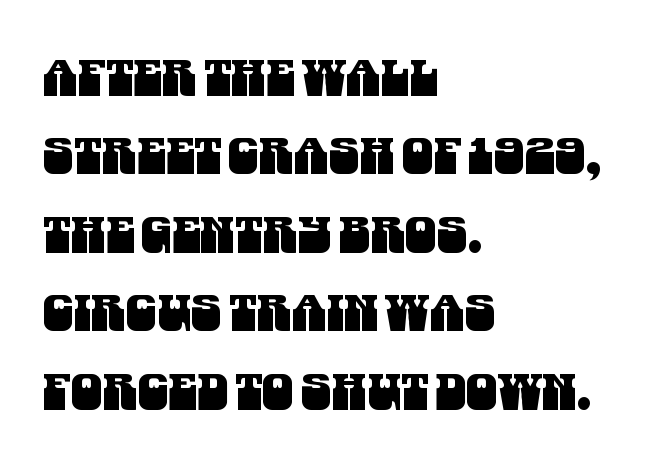
Alignment: flush left. A typesetter would label this face a sans. Here the designer chose a conventional face with non-uniform glyph widths. Type without underlining.
